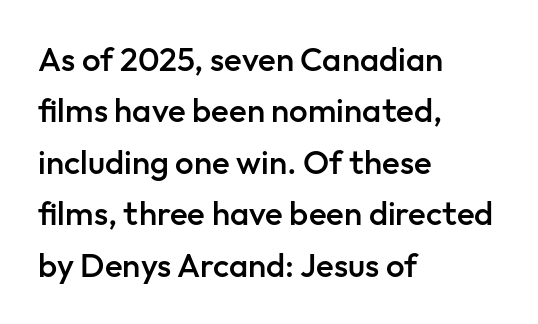
{"serif": "no", "italic": "no", "bold": "semi", "weight": "semibold", "width": "normal", "stroke_contrast": "low", "x_height": "medium", "monospaced": "no", "underline": "no", "align": "left", "line_spacing": "normal", "line_spacing_ratio": 1.56, "letter_spacing": "normal", "letter_spacing_em": 0.0, "glyph_px": 33}
